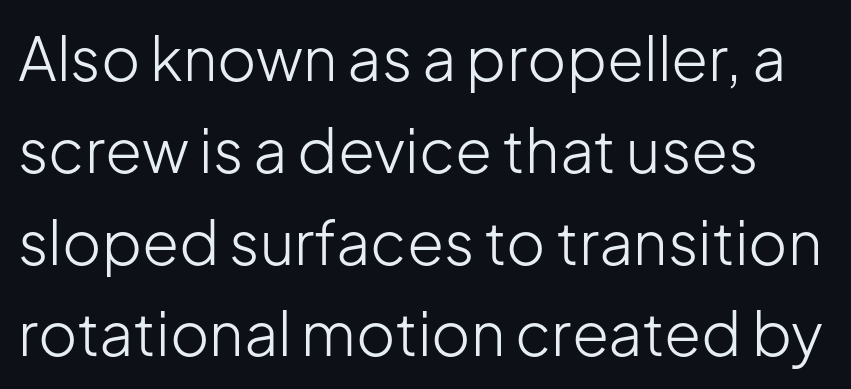
The image shows 60 px light sans-serif type, upright; set normal line spacing (1.53x), normal letter spacing, not underlined; low stroke contrast and a medium x-height.
